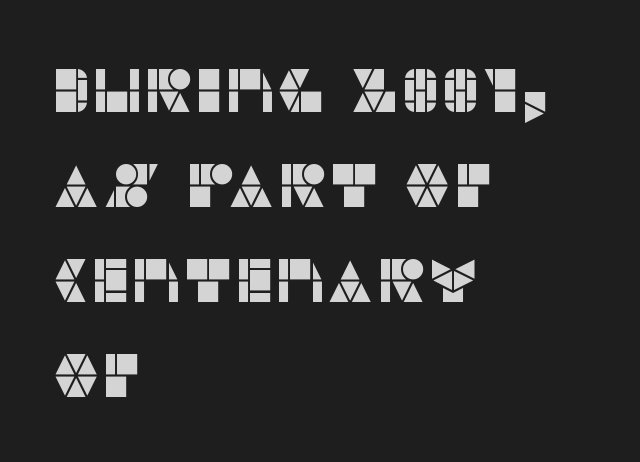
Q: Is the text italic (slanted)? A: No, it is upright.
Q: Is the typeface a serif or a sans-serif typeface? A: Sans-serif.
Q: Is the text underlined? A: No.
Q: How is the paragraph aligned? A: Left-aligned.
Q: Is the spacing between letters normal or unusually wide? A: Normal.
Q: Is the spacing between lines tight, normal or loose? A: Normal.
Q: Width (condensed, normal, or wide)? A: Normal.
Q: Stroke contrast? A: Low.
Q: x-height? A: Large.
Q: Monospaced? A: No.
